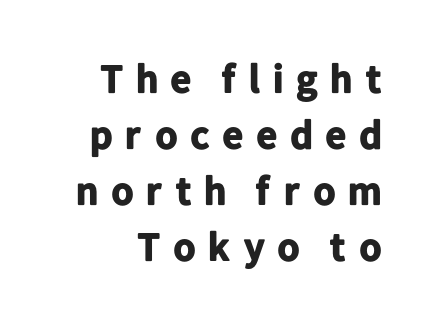
{"serif": "no", "italic": "no", "bold": "yes", "weight": "bold", "width": "normal", "stroke_contrast": "low", "x_height": "medium", "monospaced": "no", "underline": "no", "line_spacing": "normal", "line_spacing_ratio": 1.4, "letter_spacing": "wide", "letter_spacing_em": 0.25, "glyph_px": 40}
